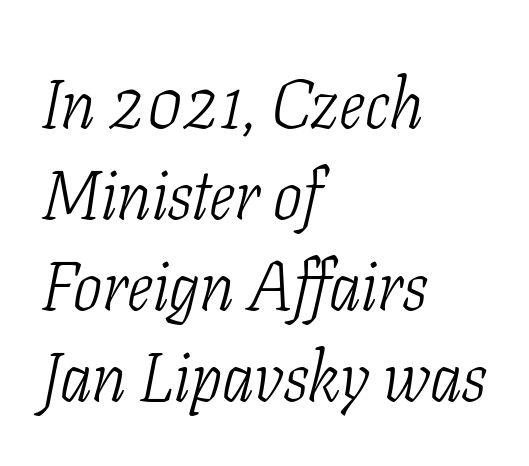
The image shows 69 px light, condensed serif type, italic (leaning right); set left-aligned, normal line spacing (1.32x), normal letter spacing, not underlined; low stroke contrast and a medium x-height.
